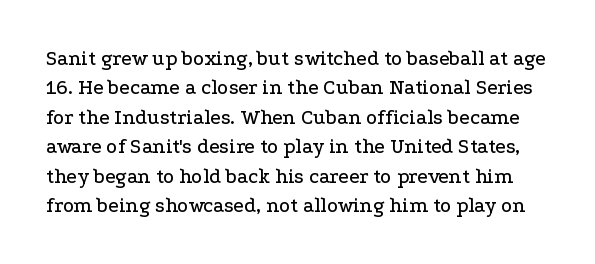
Characters remain perfectly vertical along every line. Reading down the column, the eye jumps a familiar distance to each next line. Students, note that the glyphs here touch the page at normal intervals. Decoration check: the copy has no underline.
